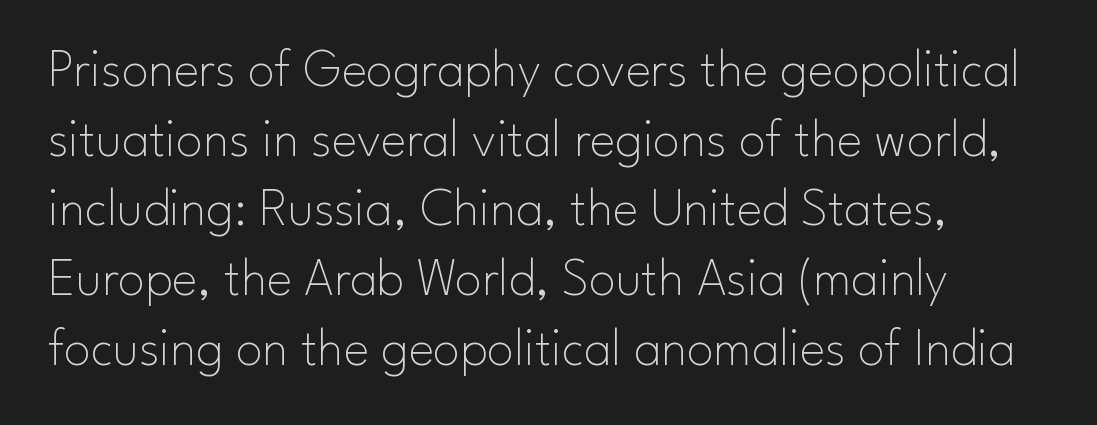
The image shows 54 px thin sans-serif type, upright; set left-aligned, normal line spacing (1.29x), normal letter spacing, not underlined; low stroke contrast and a small x-height.
